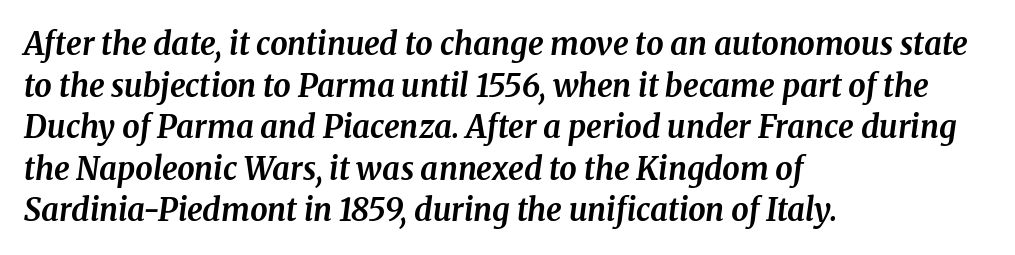
The image shows 31 px bold serif type, italic (leaning right); set left-aligned, normal line spacing (1.34x), normal letter spacing, not underlined; medium stroke contrast and a medium x-height.
